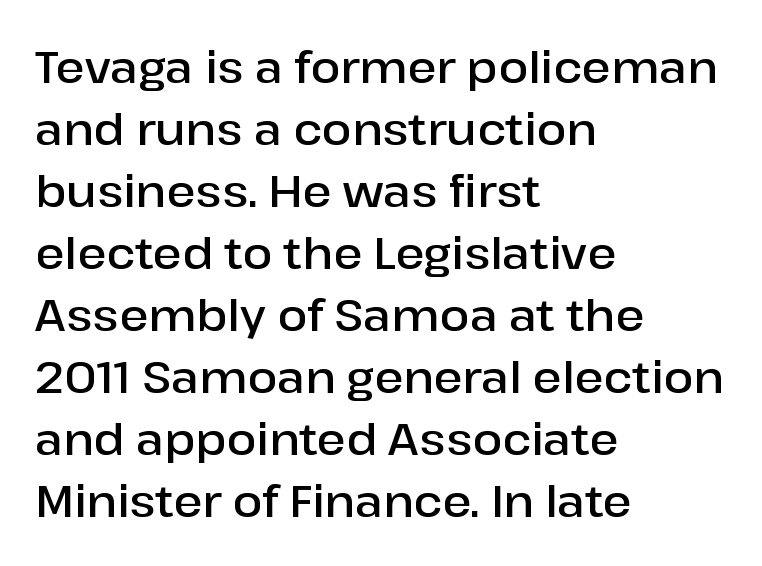
The image shows 44 px semibold sans-serif type, upright; set left-aligned, normal line spacing (1.41x), normal letter spacing, not underlined; low stroke contrast and a medium x-height.
